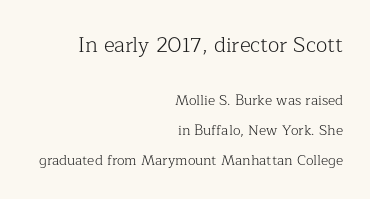
Q: Is the text bold? A: No.
Q: Is the text italic (slanted)? A: No, it is upright.
Q: Is the text underlined? A: No.
Q: How is the paragraph aligned? A: Right-aligned.
Q: Is the spacing between letters normal or unusually wide? A: Normal.
Q: Is the spacing between lines tight, normal or loose? A: Loose.
Q: Which block of text is set in a larger size, the first (top) or the second (bottom)? A: The first (top) one.
